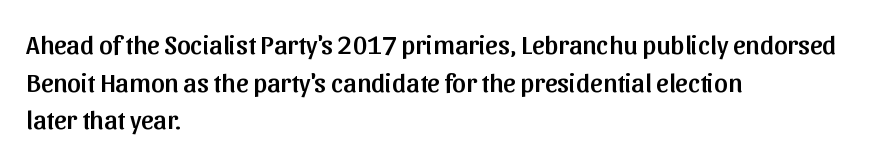
The image shows 27 px text type, upright; set left-aligned, normal line spacing (1.39x), normal letter spacing, not underlined.
